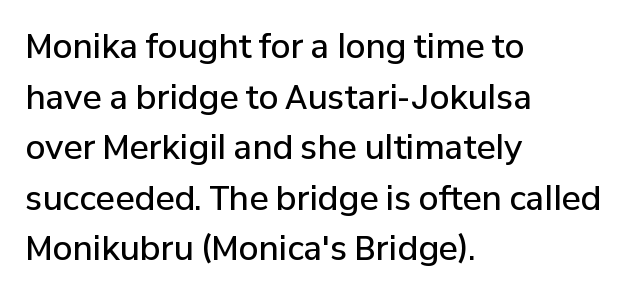
A sans-serif font was chosen for this passage. The specimen reads as upright at a glance. Stroke thickness is moderately raised; the sample reads as semibold. Here the designer chose a conventional face with non-uniform glyph widths. Unmarked baselines from the first word to the last.
